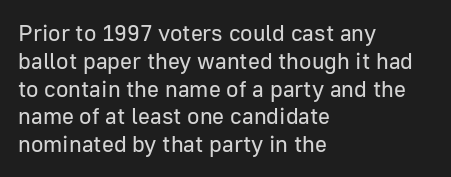
The image shows 23 px text type, upright; set left-aligned, line spacing 1.21x, normal letter spacing, not underlined.
